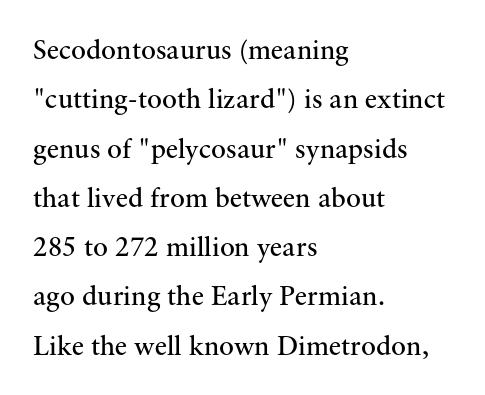
Q: Is the text bold? A: No.
Q: Is the text italic (slanted)? A: No, it is upright.
Q: Is the typeface a serif or a sans-serif typeface? A: Serif.
Q: Is the text underlined? A: No.
Q: How is the paragraph aligned? A: Left-aligned.
Q: Is the spacing between letters normal or unusually wide? A: Normal.
Q: Width (condensed, normal, or wide)? A: Normal.
Q: Stroke contrast? A: Medium.
Q: x-height? A: Small.
Q: Monospaced? A: No.
